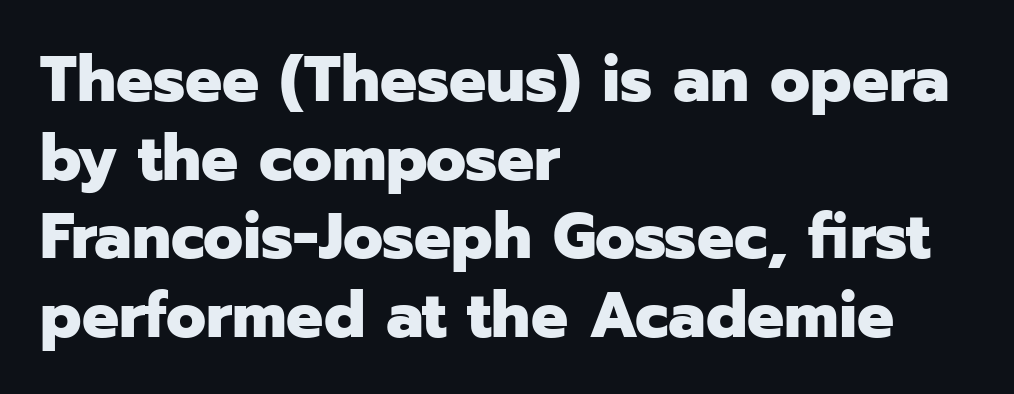
If you drew a ruler down the left edge, every line would touch it. This is roman type, the default non-slanted kind. The words here are not underlined. In terms of weight, the rendering is a true, heavy bold. Nope, no serifs anywhere on these letters.
